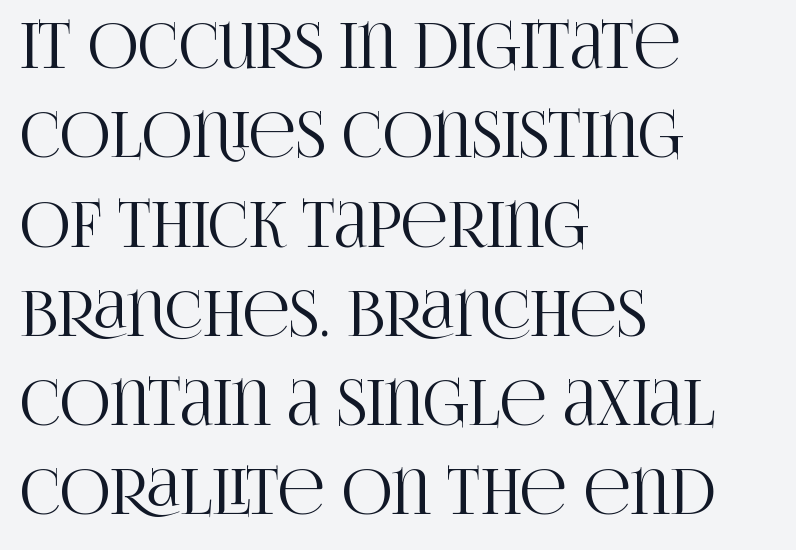
{"serif": "yes", "italic": "no", "width": "condensed", "stroke_contrast": "high", "x_height": "large", "monospaced": "no", "underline": "no", "align": "left", "line_spacing": "normal", "line_spacing_ratio": 1.44, "letter_spacing": "normal", "letter_spacing_em": 0.0, "glyph_px": 62}
